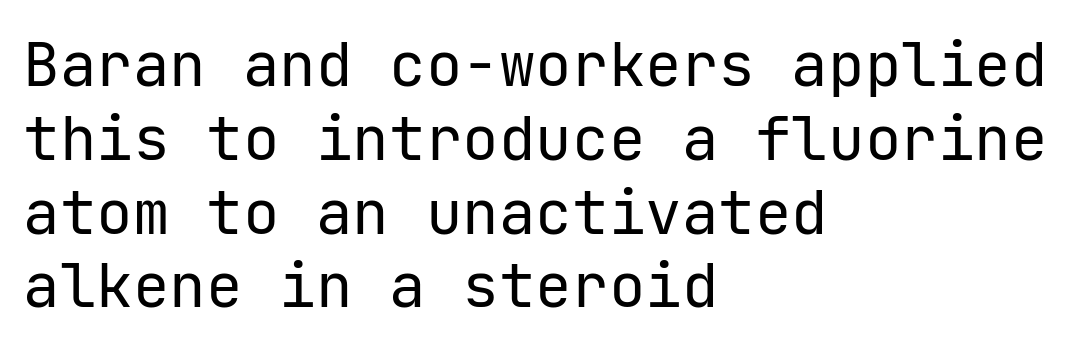
{"serif": "no", "italic": "no", "bold": "no", "weight": "regular", "width": "normal", "stroke_contrast": "low", "x_height": "medium", "underline": "no", "align": "left", "line_spacing_ratio": 1.21, "letter_spacing": "normal", "letter_spacing_em": 0.0, "glyph_px": 61}
